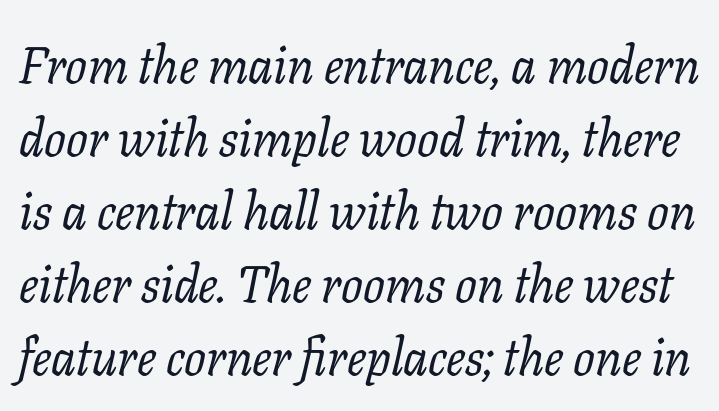
The whole block is typeset with a tilt. Interline gaps are of average width in this sample. Check where the strokes stop: tiny serifs finish them off. Character widths vary here, with narrow letters taking less room than wide ones.
